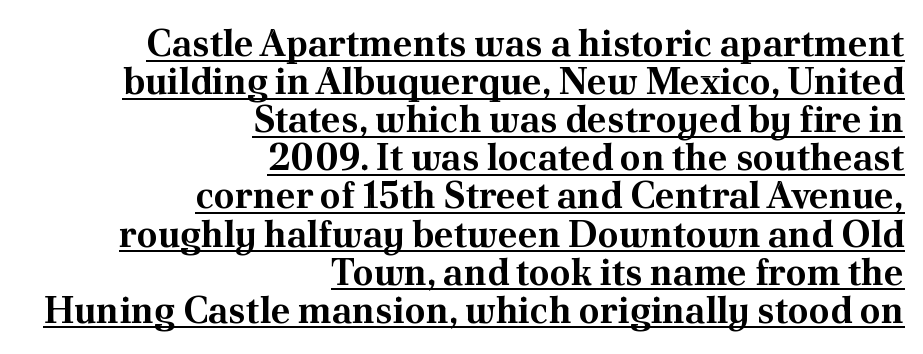
Q: Is the text bold? A: Yes.
Q: Is the text italic (slanted)? A: No, it is upright.
Q: Is the typeface a serif or a sans-serif typeface? A: Serif.
Q: Is the text underlined? A: Yes.
Q: How is the paragraph aligned? A: Right-aligned.
Q: Is the spacing between letters normal or unusually wide? A: Normal.
Q: Is the spacing between lines tight, normal or loose? A: Tight.
Q: Width (condensed, normal, or wide)? A: Normal.
Q: Stroke contrast? A: Medium.
Q: x-height? A: Small.
Q: Monospaced? A: No.
